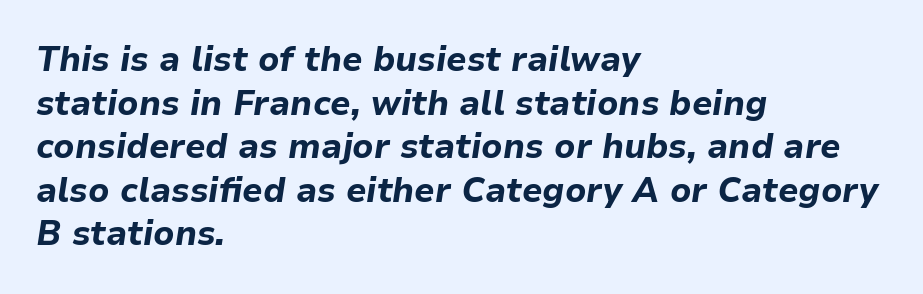
Normally led — the rows are evenly, conventionally spaced. Heft: maximum for text — a bold. Look at the tracking — it's just the regular setting, nothing added. This rendering features lettering with no underline.
